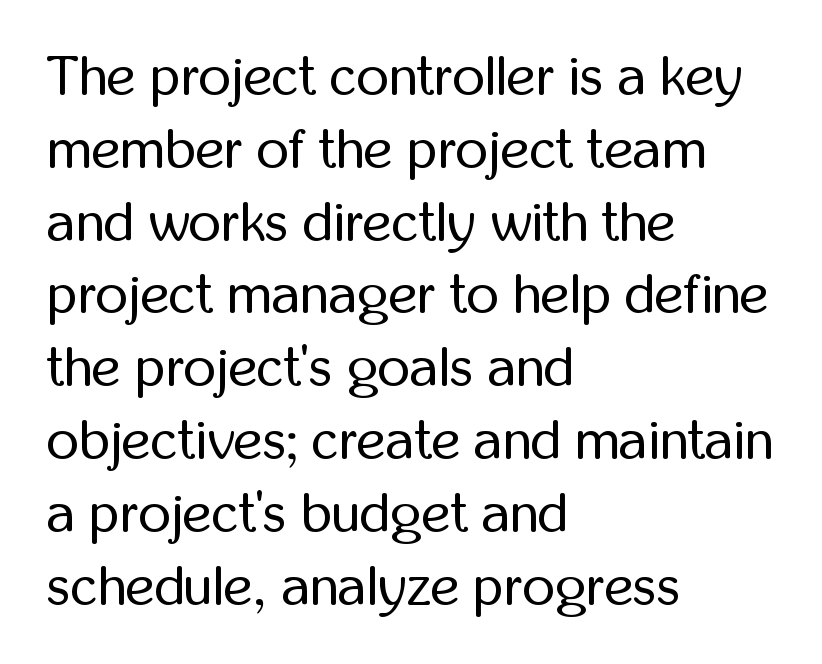
Q: Is the text bold? A: No.
Q: Is the text italic (slanted)? A: No, it is upright.
Q: Is the typeface a serif or a sans-serif typeface? A: Sans-serif.
Q: Is the text underlined? A: No.
Q: How is the paragraph aligned? A: Left-aligned.
Q: Is the spacing between letters normal or unusually wide? A: Normal.
Q: Is the spacing between lines tight, normal or loose? A: Normal.
Q: Width (condensed, normal, or wide)? A: Condensed.
Q: Stroke contrast? A: Low.
Q: x-height? A: Medium.
Q: Monospaced? A: No.
